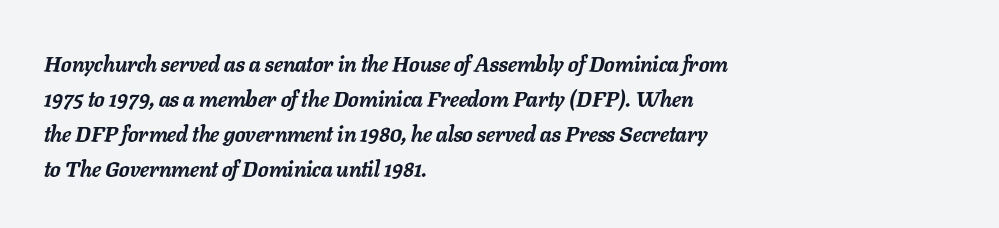
Q: Is the text bold? A: Yes.
Q: Is the text italic (slanted)? A: Yes, it leans right by about 11 degrees.
Q: Is the text underlined? A: No.
Q: How is the paragraph aligned? A: Left-aligned.
Q: Is the spacing between letters normal or unusually wide? A: Normal.
Q: Is the spacing between lines tight, normal or loose? A: Normal.
